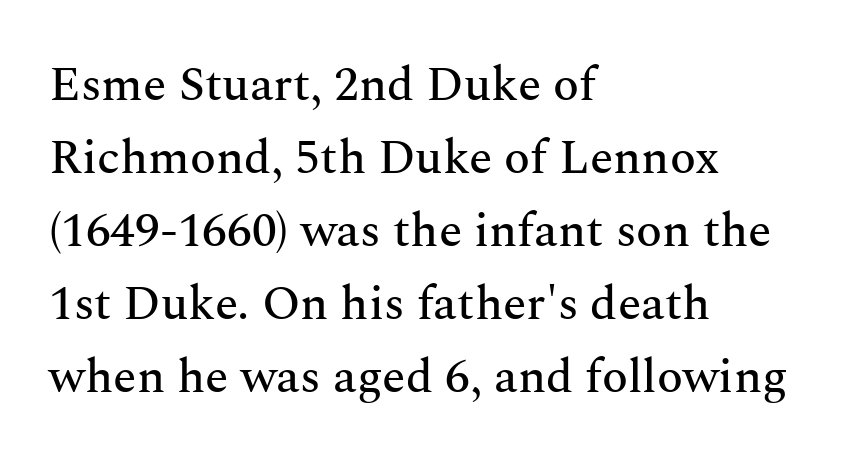
The specimen omits any rule beneath the text block's lines. Evenly set lines give the paragraph a standard silhouette. Standard letterfit; no display-style spreading of the glyphs. Do the characters align in a grid? No, the font is proportional.
